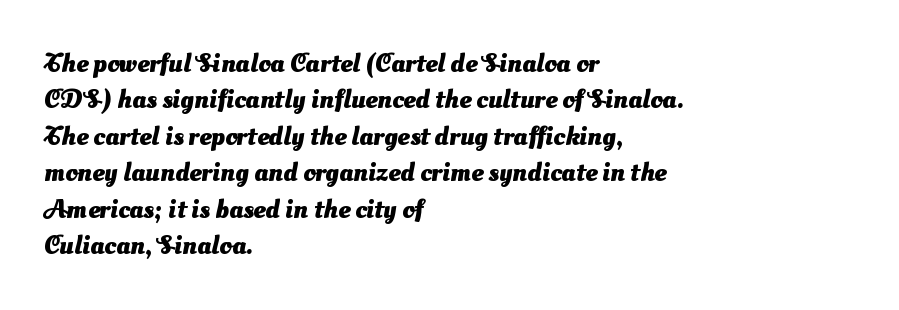
Quick note: interline space is typical. Quick note: underline off. If you drew a ruler down the left edge, every line would touch it. How are the letters spaced? Ordinarily, with no added tracking. Weight: bold.
